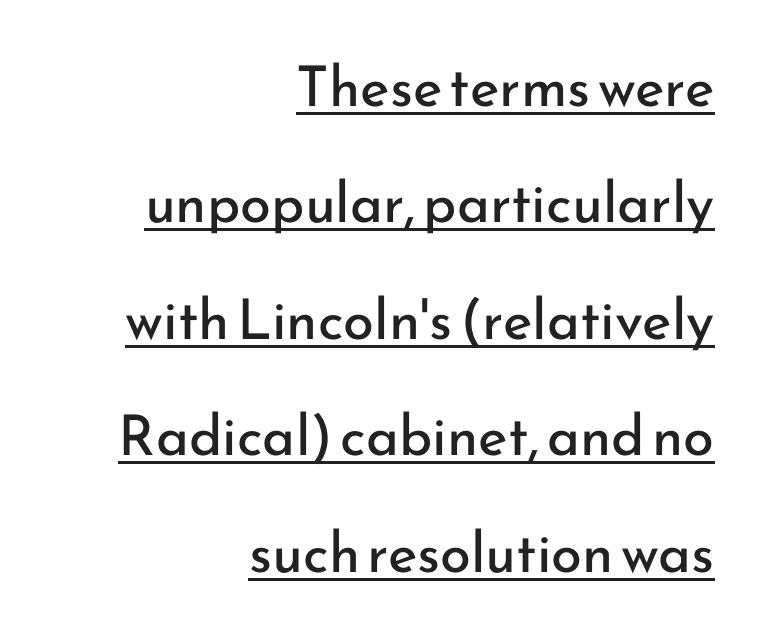
{"serif": "no", "italic": "no", "bold": "no", "weight": "regular", "width": "normal", "stroke_contrast": "low", "x_height": "small", "monospaced": "no", "underline": "yes", "align": "right", "line_spacing": "loose", "line_spacing_ratio": 2.08, "letter_spacing": "normal", "letter_spacing_em": 0.0, "glyph_px": 56}
